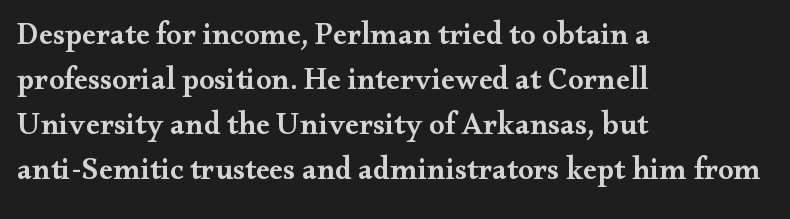
Q: Is the text bold? A: Semi-bold.
Q: Is the text italic (slanted)? A: No, it is upright.
Q: Is the typeface a serif or a sans-serif typeface? A: Serif.
Q: Is the text underlined? A: No.
Q: How is the paragraph aligned? A: Left-aligned.
Q: Is the spacing between letters normal or unusually wide? A: Normal.
Q: Is the spacing between lines tight, normal or loose? A: Normal.
Q: Width (condensed, normal, or wide)? A: Wide.
Q: Stroke contrast? A: Medium.
Q: x-height? A: Small.
Q: Monospaced? A: No.
